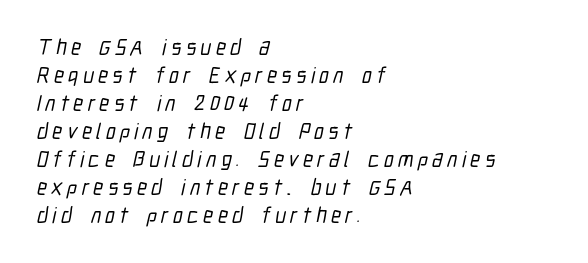
The image shows 22 px text type; set left-aligned, normal line spacing (1.27x), unusually wide letter spacing (+0.2 em), not underlined.
